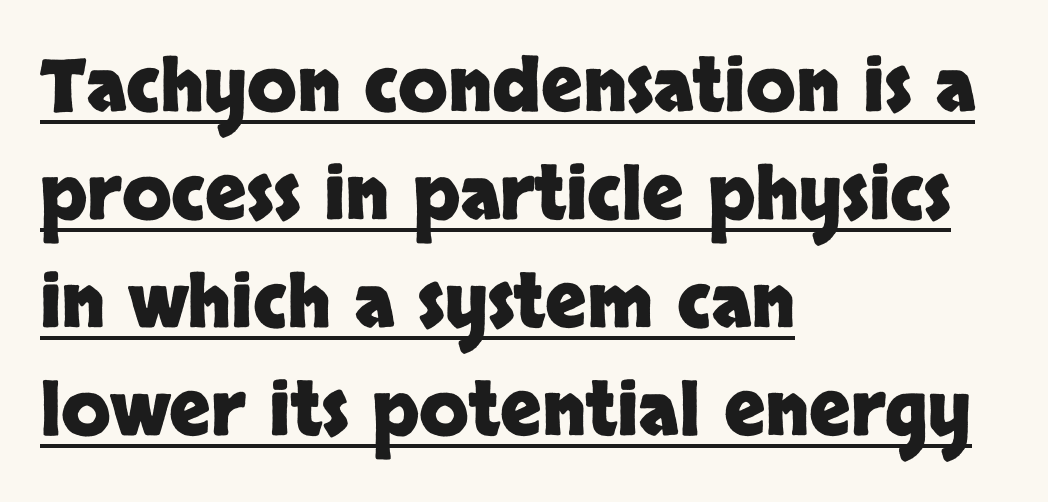
Rows of type keep a routine distance in the vertical direction. The passage shown is emphatically bold. The letterforms sit shoulder to shoulder at normal distance. This sample has the flowing, uneven cadence of proportional lettering.
